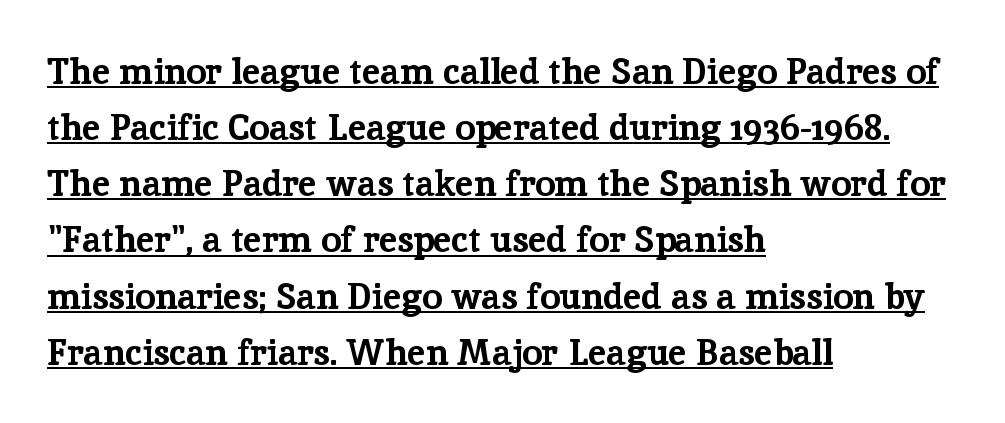
A student would call this left alignment; a typographer would say flush left, rag right. Interline gaps are of average width in this sample. Do the characters align in a grid? No, the font is proportional. The rendering uses a bold face; every stroke is thick and dark.
